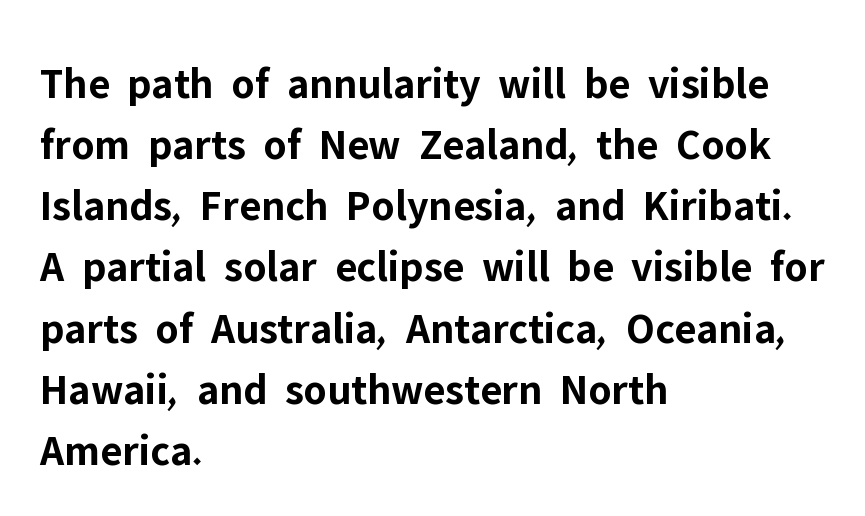
The image shows 44 px bold sans-serif type, upright; set left-aligned, normal line spacing (1.39x), normal letter spacing, not underlined; low stroke contrast and a medium x-height.
